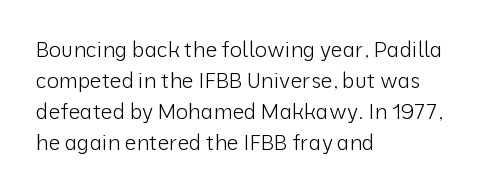
{"italic": "no", "bold": "no", "underline": "no", "align": "left", "line_spacing": "normal", "line_spacing_ratio": 1.48, "letter_spacing": "normal", "letter_spacing_em": 0.0, "glyph_px": 21}
